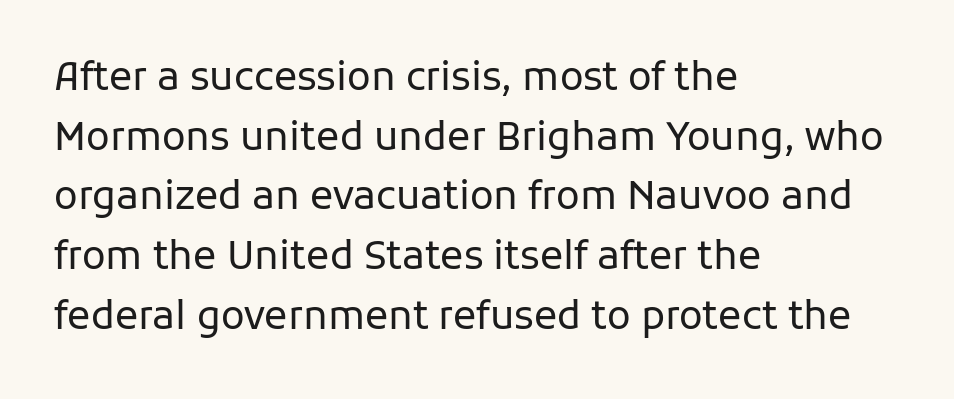
Note: no serifs on the glyphs. The rendering anchors every line to the left-hand side. Does the lettering tilt? It doesn't — this is upright. The horizontal fit of the characters is conventional and even. Letters have the restrained weight of plain body copy at most. The baseline area is clear.
